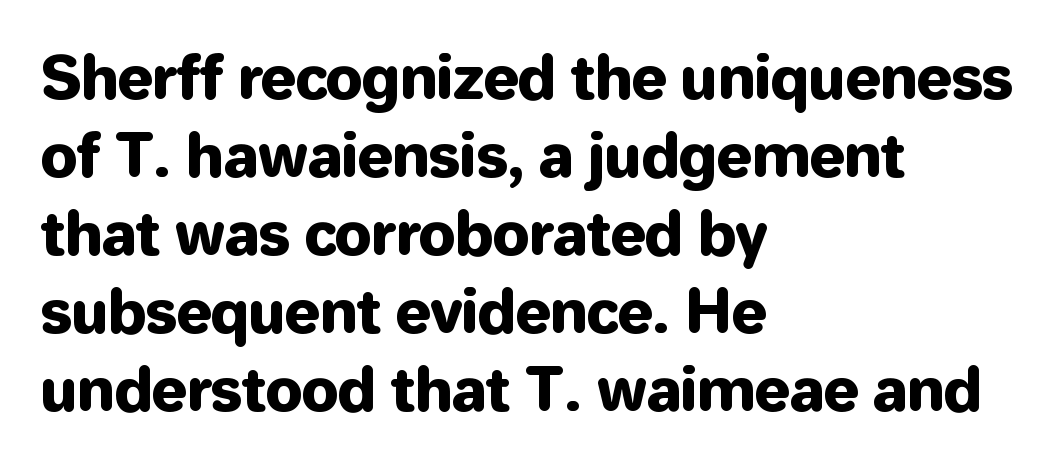
The image shows 59 px sans-serif type, upright; set left-aligned, normal line spacing (1.32x), normal letter spacing, not underlined; low stroke contrast and a medium x-height.
